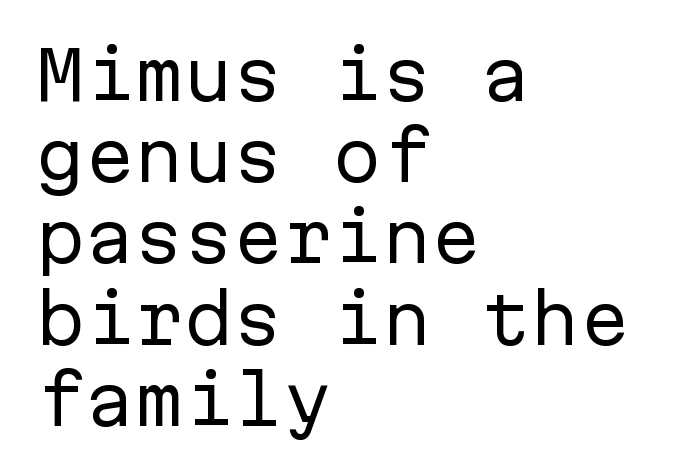
The image shows 66 px regular-weight sans-serif type, upright, monospaced; set left-aligned, line spacing 1.23x, normal letter spacing, not underlined; low stroke contrast and a medium x-height.
